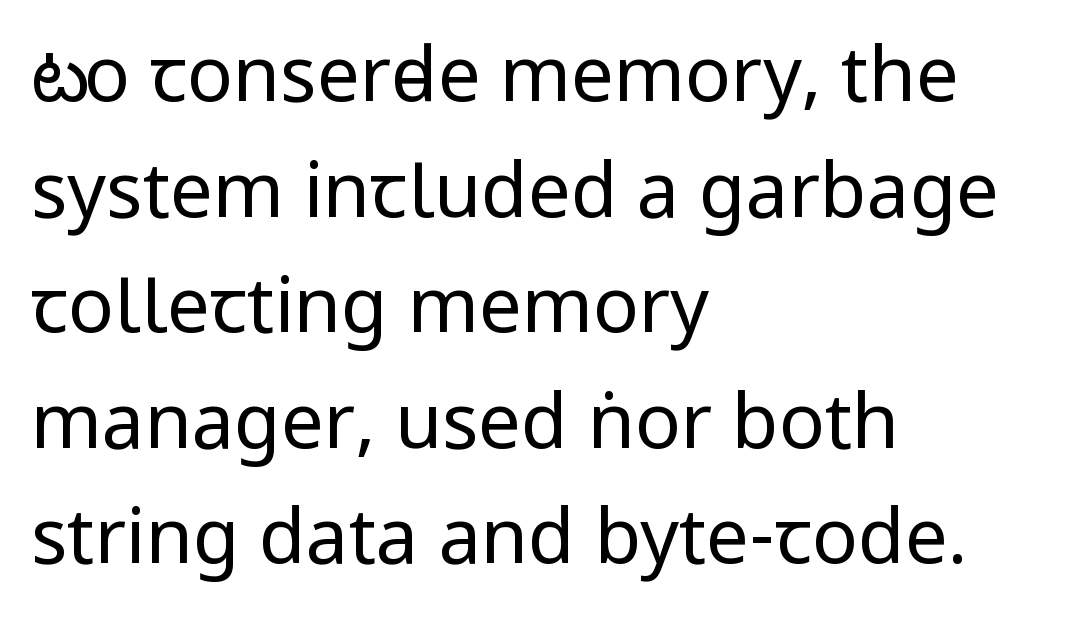
There is no visible air inserted between adjacent glyphs. The letters advance in unequal steps, a hallmark of proportional type. The characters display no serif detailing; their extremities are plain. Honestly, there is no underline to notice here at all. Do the letters lean? They stand straight. The rag falls on the right side of this text block.
